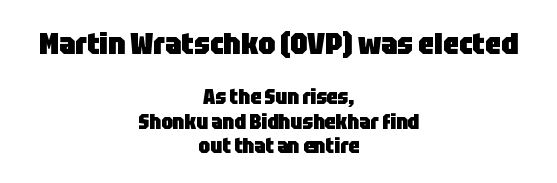
{"serif": "no", "italic": "no", "bold": "yes", "weight": "heavy", "width": "condensed", "stroke_contrast": "low", "x_height": "large", "monospaced": "no", "underline": "no", "align": "center", "line_spacing": "tight", "line_spacing_ratio": 1.15, "letter_spacing": "normal", "letter_spacing_em": 0.0, "larger_block": "first", "size_ratio": 1.48, "glyph_px": 31}
